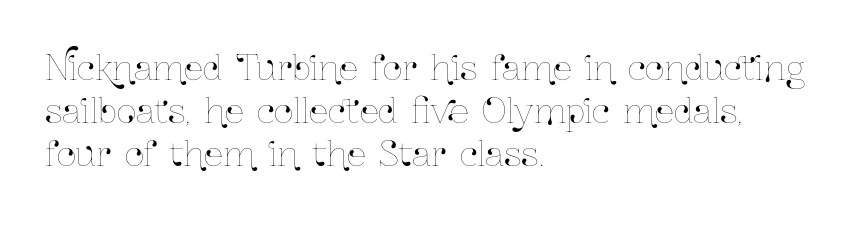
Leading matches the norm, producing a regular column. Varying glyph widths throughout — classic text-font behaviour. The letters stand upright; this is a roman face. Nothing unusual about the tracking: characters are spaced as the font intends. Descenders hang freely into open space.
